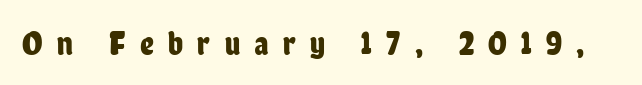
This sample has the flowing, uneven cadence of proportional lettering. A typesetter would call this heavily tracked-out type. Check under the words: just untouched page. Posture: straight, roman, zero tilt.
